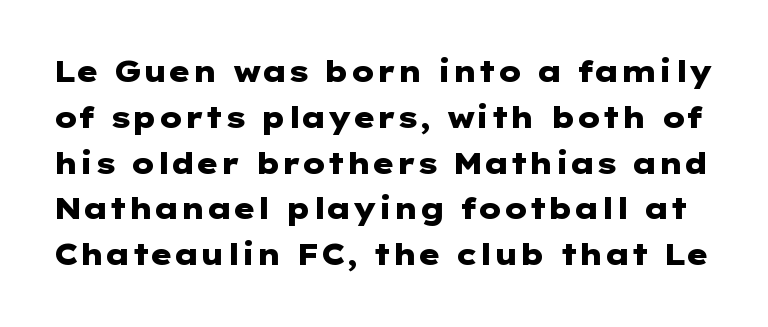
The image shows 29 px heavy, wide sans-serif type, upright; set normal line spacing (1.58x), normal letter spacing, not underlined; low stroke contrast and a medium x-height.
